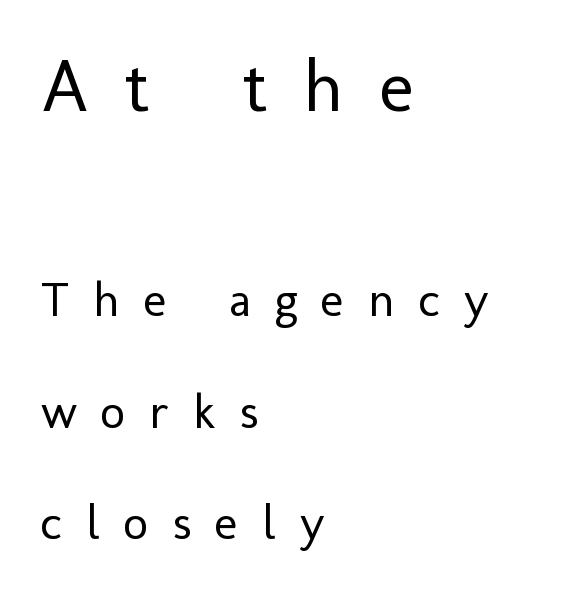
Q: Is the text bold? A: No.
Q: Is the text italic (slanted)? A: No, it is upright.
Q: Is the typeface a serif or a sans-serif typeface? A: Sans-serif.
Q: Is the text underlined? A: No.
Q: How is the paragraph aligned? A: Left-aligned.
Q: Is the spacing between letters normal or unusually wide? A: Unusually wide.
Q: Is the spacing between lines tight, normal or loose? A: Loose.
Q: Which block of text is set in a larger size, the first (top) or the second (bottom)? A: The first (top) one.
Q: Width (condensed, normal, or wide)? A: Normal.
Q: Stroke contrast? A: Low.
Q: x-height? A: Medium.
Q: Monospaced? A: No.
